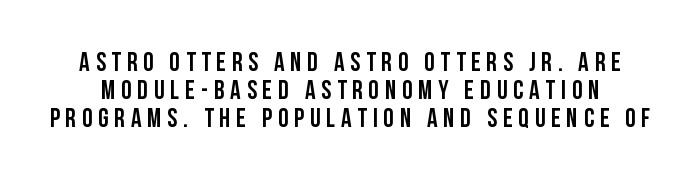
The image shows 26 px text type, upright; set tight line spacing (1.08x), unusually wide letter spacing (+0.23 em), not underlined.
